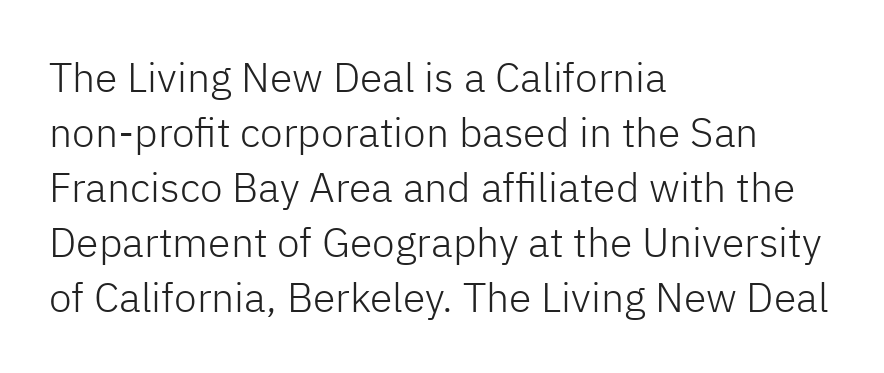
The image shows 41 px light sans-serif type, upright; set left-aligned, normal line spacing (1.34x), normal letter spacing, not underlined; low stroke contrast and a medium x-height.
